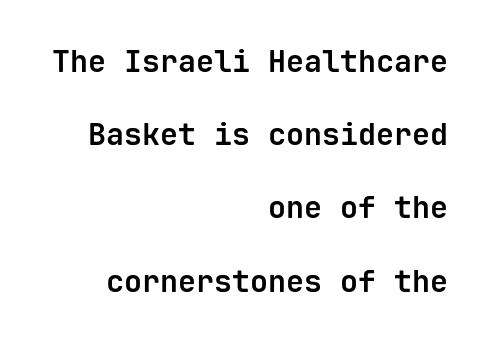
Every character here occupies the same horizontal width, giving the sample a typewriter-like rhythm. In terms of posture, this sample is upright. This rendering uses right alignment, leaving the left contour irregular. Examine the stroke ends and you'll find no serifs. The leading is generous, giving the passage an open texture.
